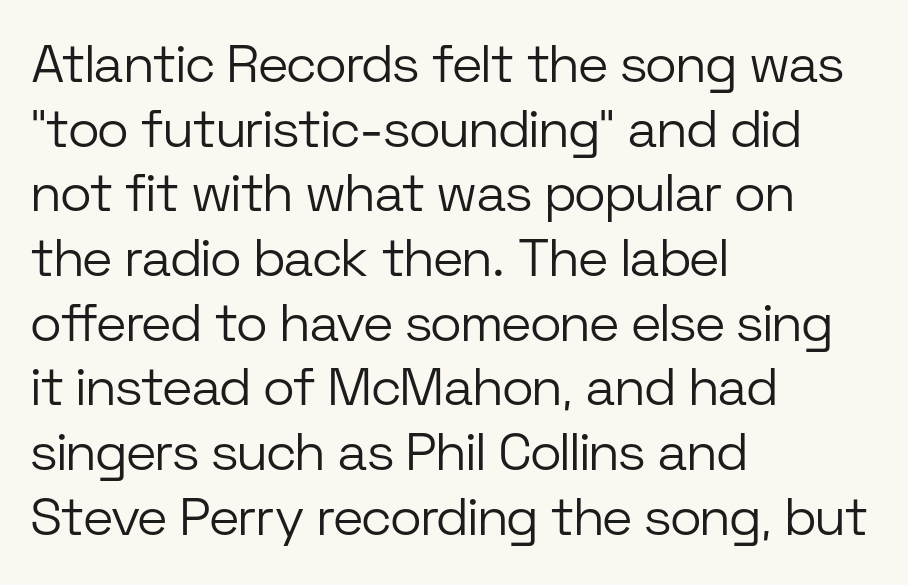
{"serif": "no", "italic": "no", "bold": "no", "weight": "light", "width": "normal", "stroke_contrast": "low", "x_height": "medium", "monospaced": "no", "underline": "no", "align": "left", "line_spacing_ratio": 1.22, "letter_spacing": "normal", "letter_spacing_em": 0.0, "glyph_px": 53}
